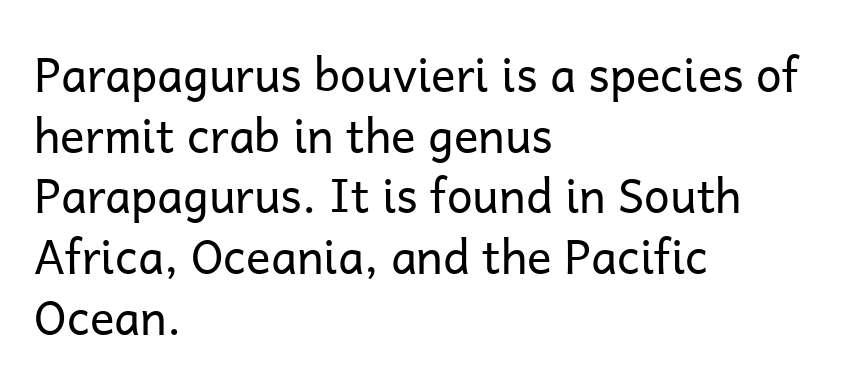
{"serif": "no", "italic": "no", "bold": "no", "weight": "regular", "width": "normal", "stroke_contrast": "low", "x_height": "medium", "monospaced": "no", "underline": "no", "align": "left", "line_spacing": "normal", "line_spacing_ratio": 1.32, "letter_spacing": "normal", "letter_spacing_em": 0.0, "glyph_px": 46}
